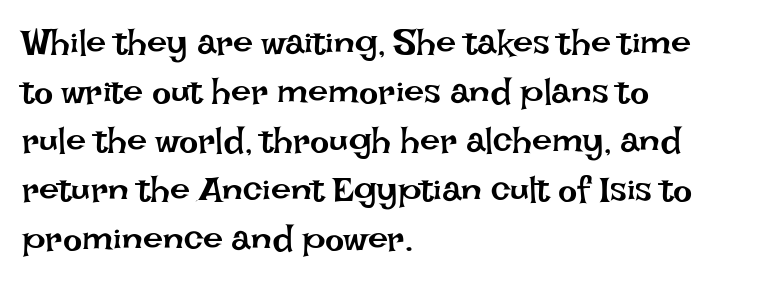
The image shows 36 px regular-weight type, upright; set left-aligned, normal line spacing (1.36x), normal letter spacing, not underlined; low stroke contrast and a large x-height.
